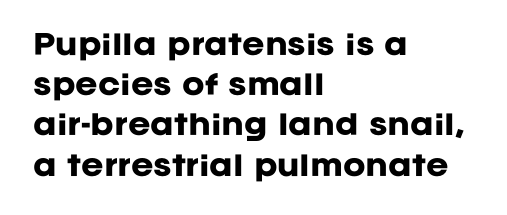
The rag falls on the right side of this text block. The axis of the letterforms is exactly vertical. Descender tails drop into unmarked territory. Inter-character spacing is left at the font's built-in metrics. Heavy, bold letterforms.
